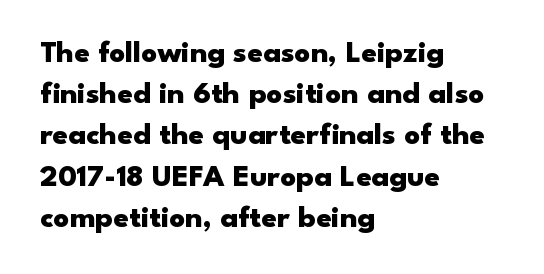
The image shows 31 px heavy, wide sans-serif type, upright; set left-aligned, normal line spacing (1.33x), normal letter spacing, not underlined; low stroke contrast and a small x-height.
